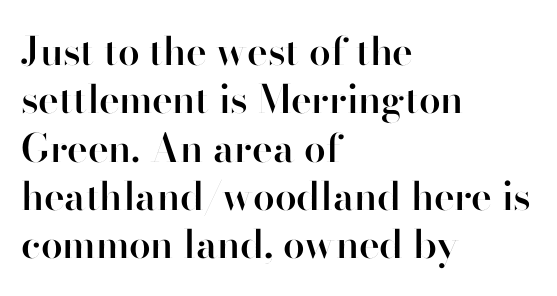
{"serif": "no", "italic": "no", "bold": "semi", "weight": "semibold", "width": "normal", "stroke_contrast": "high", "x_height": "small", "monospaced": "no", "underline": "no", "align": "left", "line_spacing_ratio": 1.24, "letter_spacing": "normal", "letter_spacing_em": 0.0, "glyph_px": 39}
